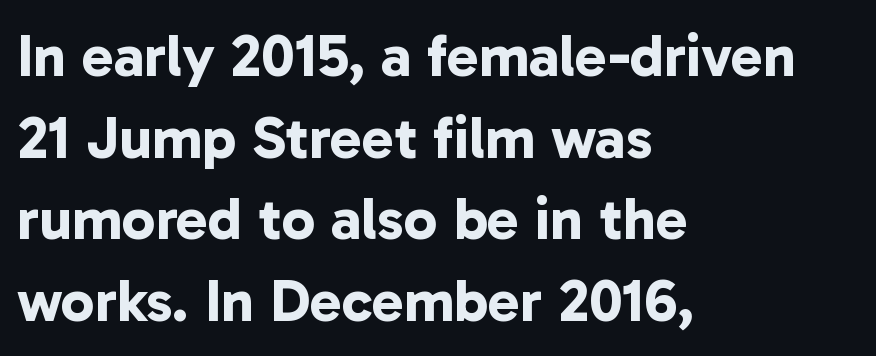
Q: Is the text bold? A: Yes.
Q: Is the typeface a serif or a sans-serif typeface? A: Sans-serif.
Q: Is the text underlined? A: No.
Q: How is the paragraph aligned? A: Left-aligned.
Q: Is the spacing between letters normal or unusually wide? A: Normal.
Q: Is the spacing between lines tight, normal or loose? A: Normal.
Q: Width (condensed, normal, or wide)? A: Normal.
Q: Stroke contrast? A: Low.
Q: x-height? A: Medium.
Q: Monospaced? A: No.
